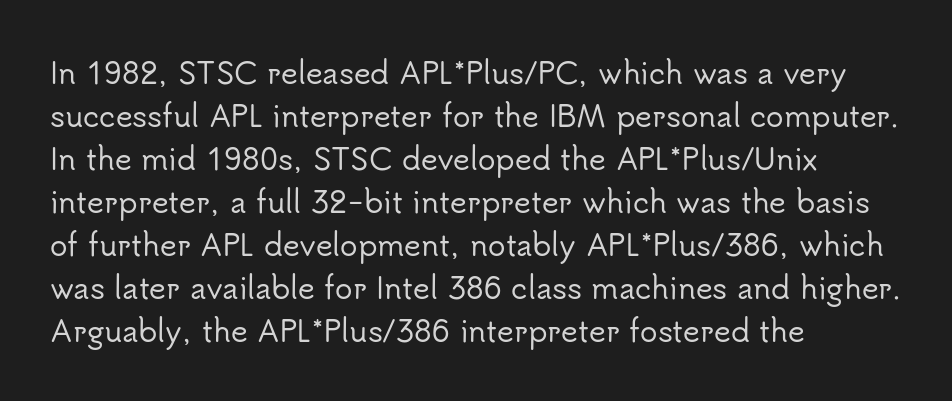
Q: Is the text italic (slanted)? A: No, it is upright.
Q: Is the typeface a serif or a sans-serif typeface? A: Sans-serif.
Q: Is the text underlined? A: No.
Q: How is the paragraph aligned? A: Left-aligned.
Q: Is the spacing between letters normal or unusually wide? A: Normal.
Q: Is the spacing between lines tight, normal or loose? A: Normal.
Q: Width (condensed, normal, or wide)? A: Normal.
Q: Stroke contrast? A: Low.
Q: x-height? A: Small.
Q: Monospaced? A: No.
